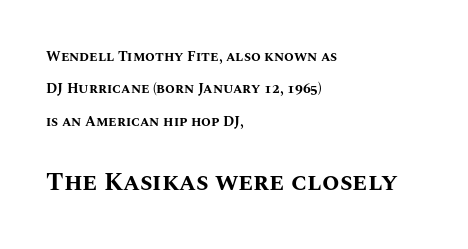
You could call the tracking neutral — neither tight nor loose. The second block has been scaled up relative to the first. Horizontally, the lines are justified to the leading edge only. Notice the wide empty band between every row — that's loose leading.
